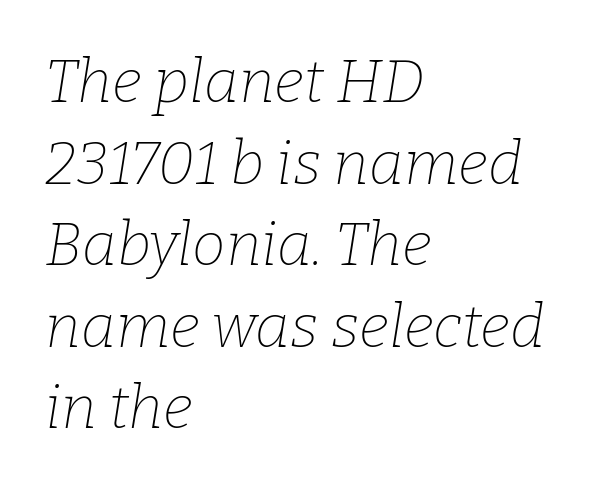
{"serif": "yes", "italic": "yes", "lean": "right", "slant_degrees": 9, "bold": "no", "weight": "thin", "width": "normal", "stroke_contrast": "low", "x_height": "medium", "monospaced": "no", "underline": "no", "align": "left", "line_spacing": "normal", "line_spacing_ratio": 1.36, "letter_spacing": "normal", "letter_spacing_em": 0.0, "glyph_px": 60}
